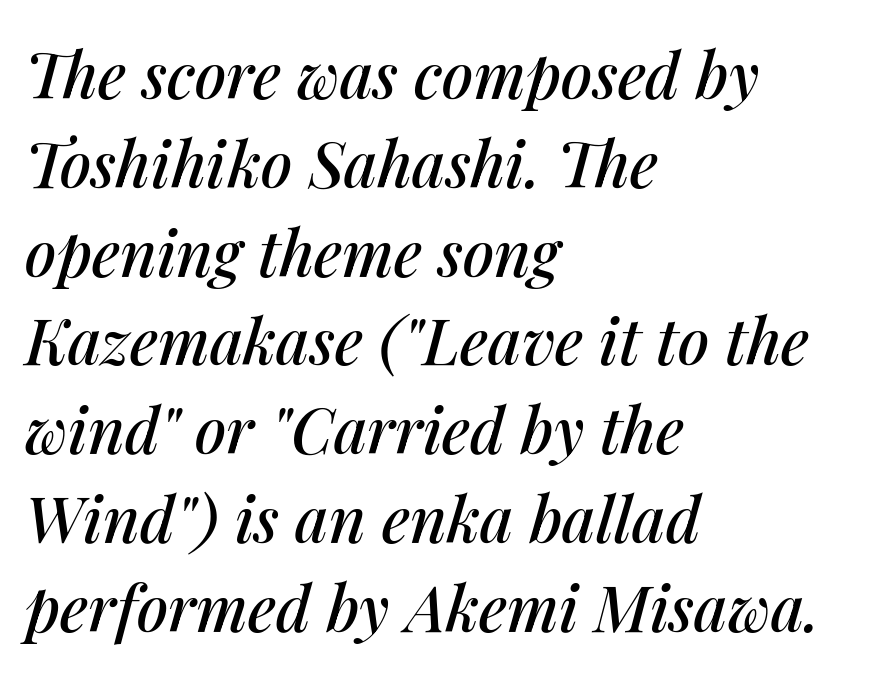
One glance says typical: line gaps are just what's usual. There is no visible air inserted between adjacent glyphs. Compared with ordinary roman type, these characters are visibly tilted. The string is rendered with underlining switched off.
